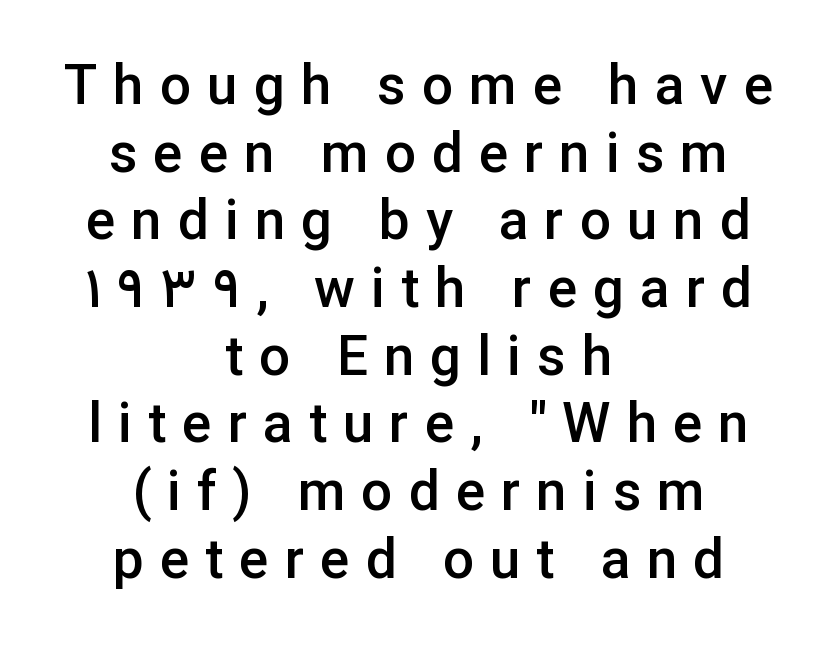
{"serif": "no", "italic": "no", "bold": "semi", "weight": "semibold", "width": "normal", "stroke_contrast": "low", "x_height": "medium", "monospaced": "no", "underline": "no", "align": "center", "line_spacing_ratio": 1.23, "letter_spacing": "wide", "letter_spacing_em": 0.29, "glyph_px": 55}
